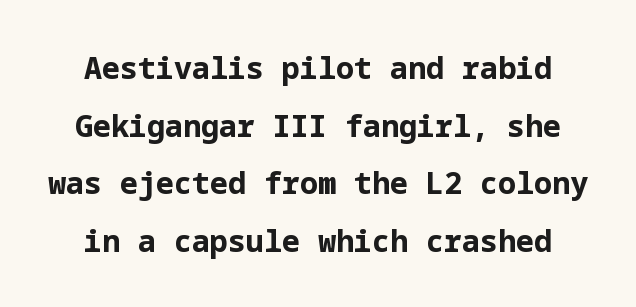
In terms of posture, this sample is upright. Weight check: bold — yes, fully. Between one letter and the next there's only the usual sliver of space. Nope, no serifs anywhere on these letters. How would I describe the line gaps? Wide and relaxed. Underlining? Definitely not there.
